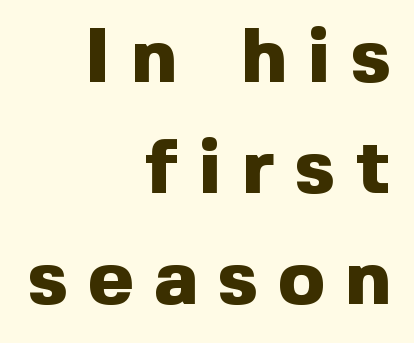
{"serif": "no", "italic": "no", "bold": "yes", "weight": "heavy", "width": "normal", "x_height": "medium", "monospaced": "no", "underline": "no", "align": "right", "line_spacing": "normal", "line_spacing_ratio": 1.44, "letter_spacing": "wide", "letter_spacing_em": 0.27, "glyph_px": 77}
